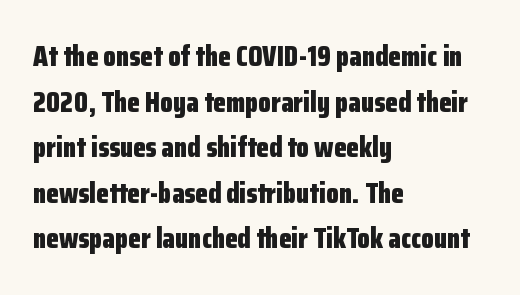
The image shows 29 px bold, condensed sans-serif type, upright; set left-aligned, normal line spacing (1.57x), normal letter spacing, not underlined; low stroke contrast and a medium x-height.
